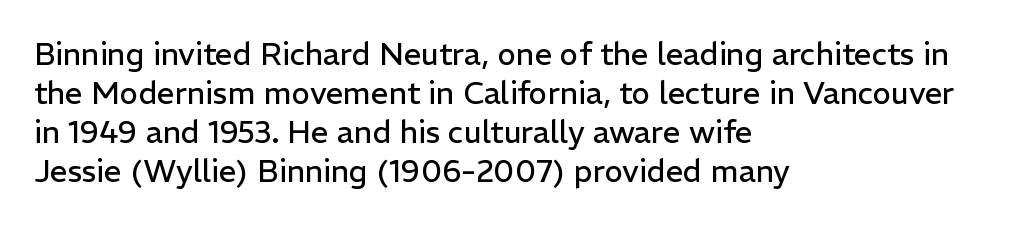
The image shows 31 px regular-weight sans-serif type, upright; set left-aligned, normal line spacing (1.26x), normal letter spacing, not underlined; low stroke contrast and a medium x-height.
